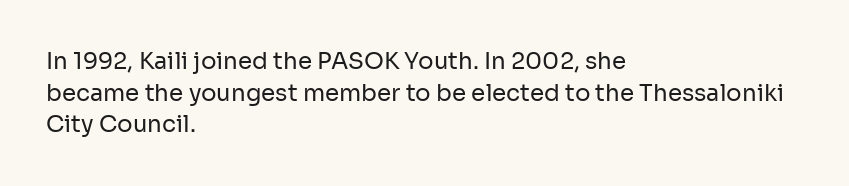
{"italic": "no", "bold": "no", "underline": "no", "align": "left", "line_spacing": "normal", "line_spacing_ratio": 1.38, "letter_spacing": "normal", "letter_spacing_em": 0.0, "glyph_px": 23}
